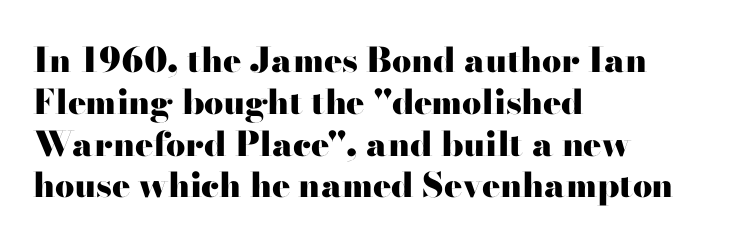
The image shows 34 px heavy, wide serif type, upright; set left-aligned, line spacing 1.23x, normal letter spacing, not underlined; high stroke contrast and a small x-height.
